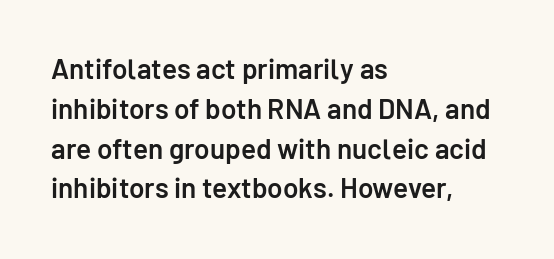
The image shows 28 px semibold sans-serif type, upright; set left-aligned, normal line spacing (1.42x), normal letter spacing, not underlined; low stroke contrast and a medium x-height.
